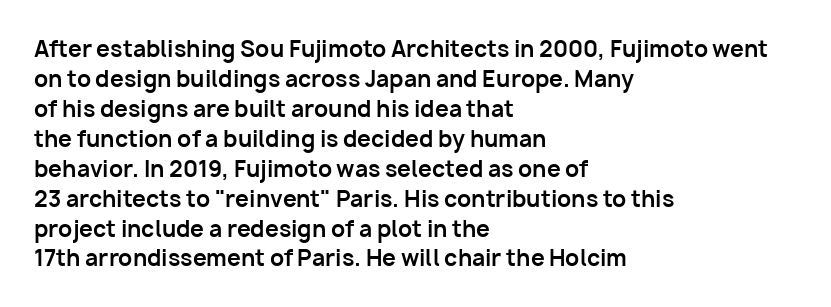
Q: Is the text bold? A: Yes.
Q: Is the text italic (slanted)? A: No, it is upright.
Q: Is the text underlined? A: No.
Q: How is the paragraph aligned? A: Left-aligned.
Q: Is the spacing between letters normal or unusually wide? A: Normal.
Q: Is the spacing between lines tight, normal or loose? A: Normal.
